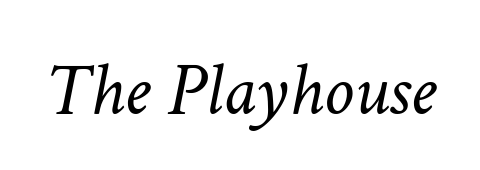
{"italic": "yes", "lean": "right", "slant_degrees": 11, "bold": "no", "weight": "light", "width": "normal", "stroke_contrast": "low", "x_height": "medium", "monospaced": "no", "underline": "no", "letter_spacing": "normal", "letter_spacing_em": 0.0, "glyph_px": 76}
